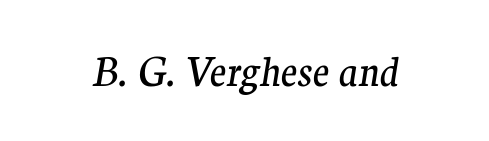
No heavy texture on the line: the type isn't bold. These lines were composed using italics. The foot of each line stays bare and open. You could call the tracking neutral — neither tight nor loose.
